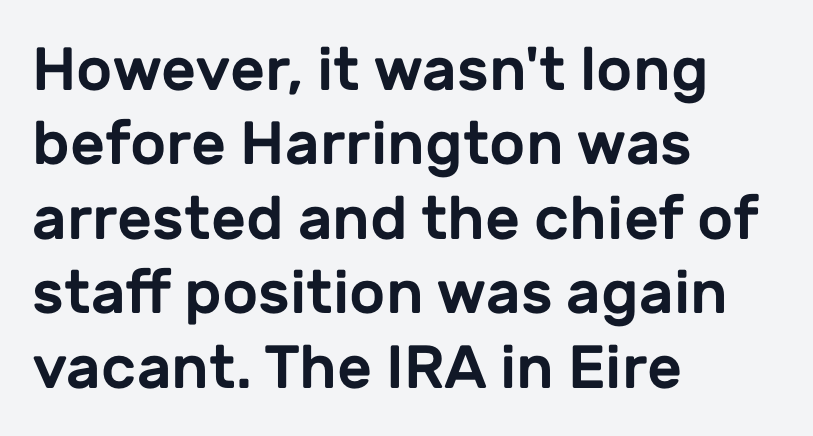
{"serif": "no", "italic": "no", "width": "normal", "stroke_contrast": "low", "x_height": "medium", "monospaced": "no", "underline": "no", "align": "left", "line_spacing_ratio": 1.22, "letter_spacing": "normal", "letter_spacing_em": 0.0, "glyph_px": 61}
